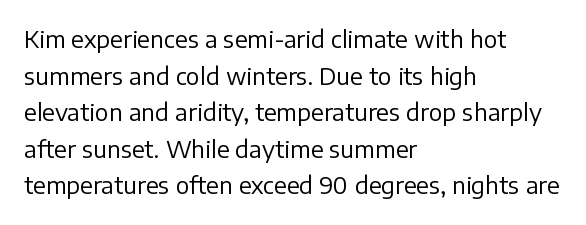
The image shows 23 px text type, upright; set left-aligned, normal line spacing (1.59x), normal letter spacing, not underlined.
